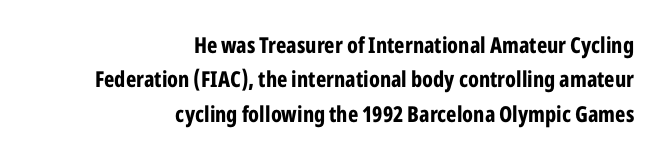
Does extra space separate the letters? No, they use regular spacing. This is the regular roman posture of the typeface. Short and long lines alike share a common ending point at right. Weight check: bold — yes, fully. A normal amount of white space separates one row of letters from the next. The passage shown is not underscored anywhere.
